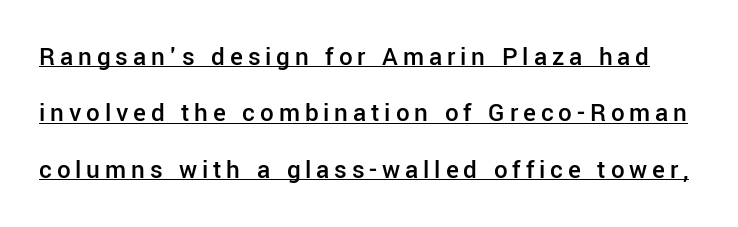
Q: Is the text bold? A: Semi-bold.
Q: Is the text italic (slanted)? A: No, it is upright.
Q: Is the text underlined? A: Yes.
Q: Is the spacing between lines tight, normal or loose? A: Loose.
